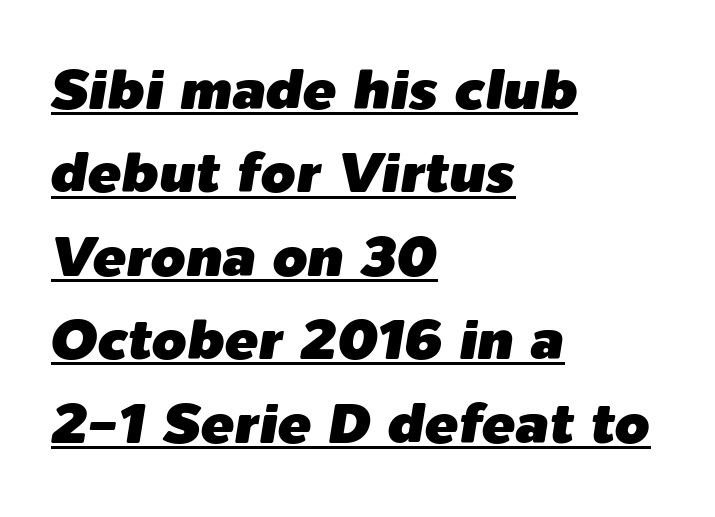
The image shows 56 px text type, italic (leaning right); set left-aligned, normal line spacing (1.49x), normal letter spacing, underlined; low stroke contrast and a medium x-height.
